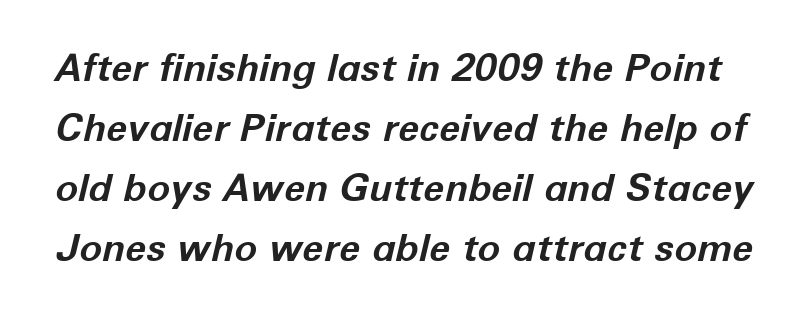
Q: Is the text bold? A: Yes.
Q: Is the text italic (slanted)? A: Yes, it leans right by about 12 degrees.
Q: Is the text underlined? A: No.
Q: Is the spacing between letters normal or unusually wide? A: Normal.
Q: Is the spacing between lines tight, normal or loose? A: Normal.
Q: Width (condensed, normal, or wide)? A: Normal.
Q: Stroke contrast? A: Low.
Q: x-height? A: Medium.
Q: Monospaced? A: No.
